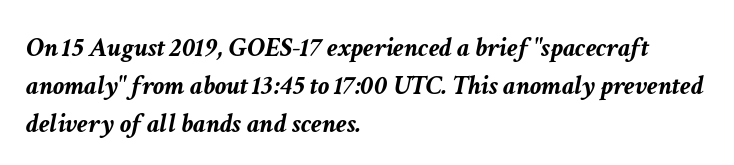
If you drew a ruler down the left edge, every line would touch it. Caption: bold face, heavy strokes. The gap between lines stays unmarked. Tracking here is standard; glyphs follow each other at the usual distance. The whole block is typeset with a tilt. Rows of type keep a routine distance in the vertical direction.
